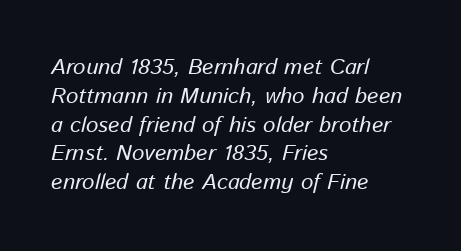
Q: Is the text bold? A: No.
Q: Is the text italic (slanted)? A: Yes, it leans right by about 13 degrees.
Q: Is the text underlined? A: No.
Q: How is the paragraph aligned? A: Left-aligned.
Q: Is the spacing between letters normal or unusually wide? A: Normal.
Q: Is the spacing between lines tight, normal or loose? A: Normal.
